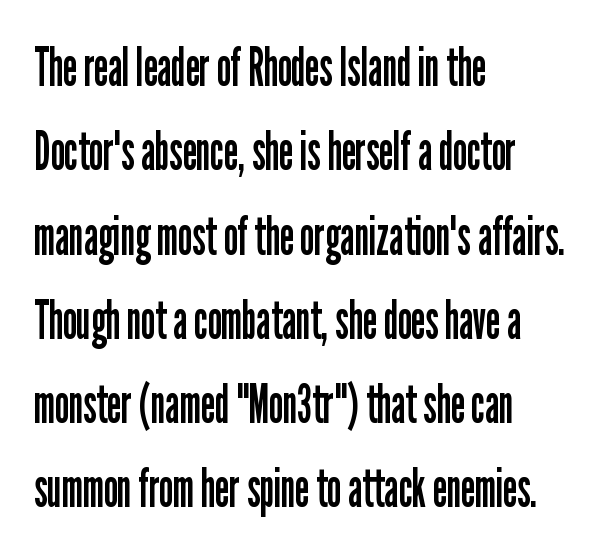
{"serif": "no", "italic": "no", "bold": "no", "weight": "regular", "width": "condensed", "stroke_contrast": "low", "x_height": "medium", "monospaced": "no", "underline": "no", "align": "left", "line_spacing": "normal", "line_spacing_ratio": 1.59, "letter_spacing": "normal", "letter_spacing_em": 0.0, "glyph_px": 53}
